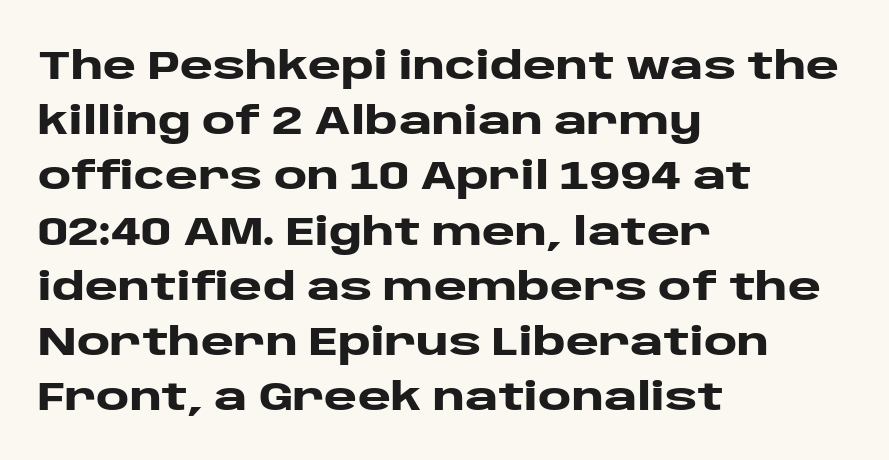
Q: Is the text bold? A: Yes.
Q: Is the text italic (slanted)? A: No, it is upright.
Q: Is the typeface a serif or a sans-serif typeface? A: Sans-serif.
Q: Is the text underlined? A: No.
Q: How is the paragraph aligned? A: Left-aligned.
Q: Is the spacing between letters normal or unusually wide? A: Normal.
Q: Is the spacing between lines tight, normal or loose? A: Normal.
Q: Width (condensed, normal, or wide)? A: Wide.
Q: Stroke contrast? A: Low.
Q: x-height? A: Large.
Q: Monospaced? A: No.
